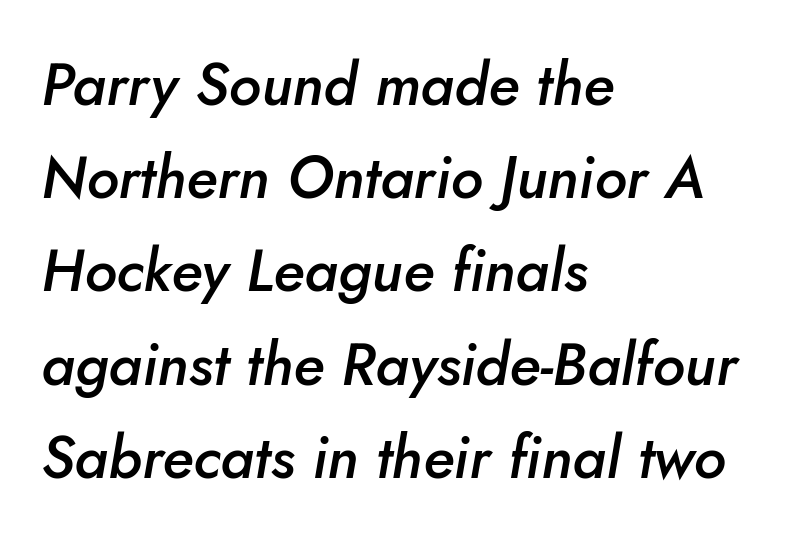
Compared with typical paragraphs, the rows here are spaced about the same. Here the designer chose a conventional face with non-uniform glyph widths. Posture: slanted. In terms of weight, the rendering is demibold, just under bold. The glyphs are unaccompanied by any horizontal stroke below them. Which margin do the lines hug? The left one — the right edge is uneven.
